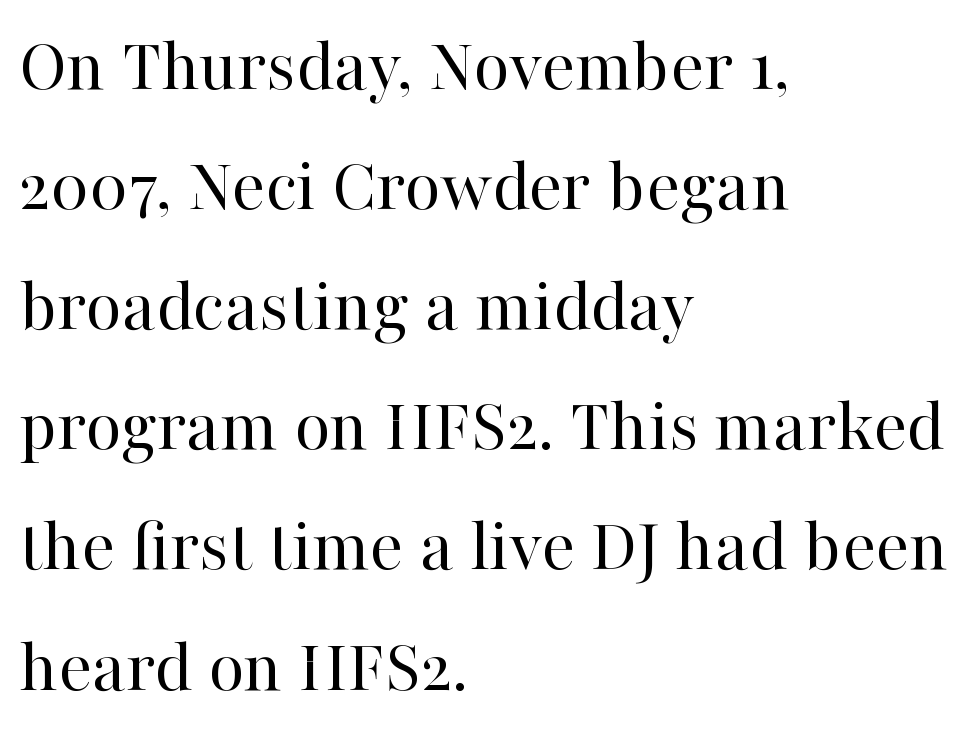
Q: Is the text bold? A: No.
Q: Is the text italic (slanted)? A: No, it is upright.
Q: Is the typeface a serif or a sans-serif typeface? A: Serif.
Q: Is the text underlined? A: No.
Q: How is the paragraph aligned? A: Left-aligned.
Q: Is the spacing between letters normal or unusually wide? A: Normal.
Q: Is the spacing between lines tight, normal or loose? A: Normal.
Q: Width (condensed, normal, or wide)? A: Normal.
Q: Stroke contrast? A: High.
Q: x-height? A: Medium.
Q: Monospaced? A: No.
